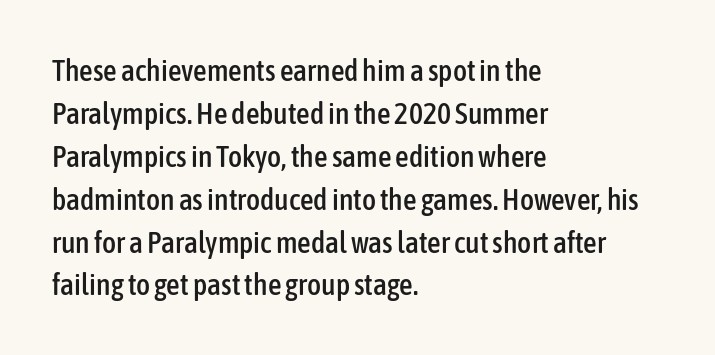
Do the characters align in a grid? No, the font is proportional. A normal amount of white space separates one row of letters from the next. Glyph-to-glyph distance matches everyday printed text. Layout note: lines flush left. Posture: vertical.
